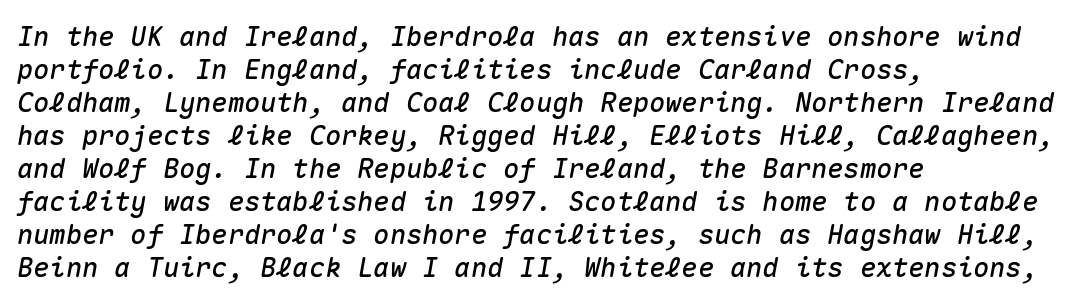
{"italic": "yes", "lean": "right", "slant_degrees": 10, "underline": "no", "align": "left", "line_spacing_ratio": 1.22, "letter_spacing": "normal", "letter_spacing_em": 0.0, "glyph_px": 27}
